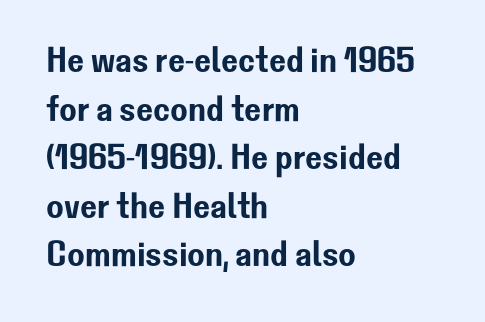
{"serif": "no", "italic": "no", "width": "normal", "stroke_contrast": "low", "x_height": "medium", "monospaced": "no", "underline": "no", "align": "left", "line_spacing": "normal", "line_spacing_ratio": 1.35, "letter_spacing": "normal", "letter_spacing_em": 0.0, "glyph_px": 36}
